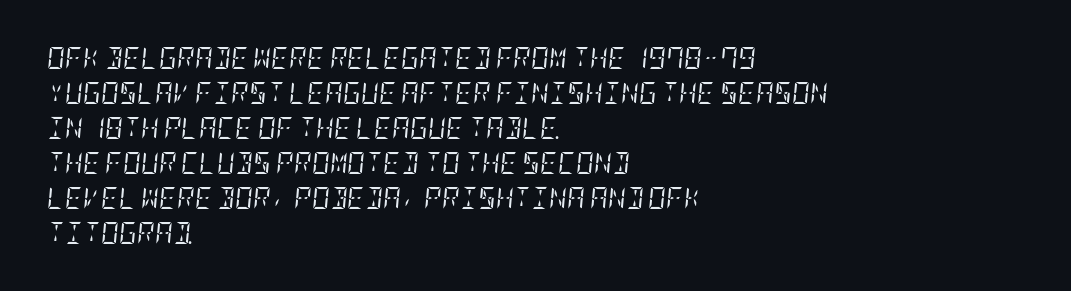
The image shows 22 px text type, italic (leaning right); set left-aligned, normal line spacing (1.59x), normal letter spacing, not underlined.
